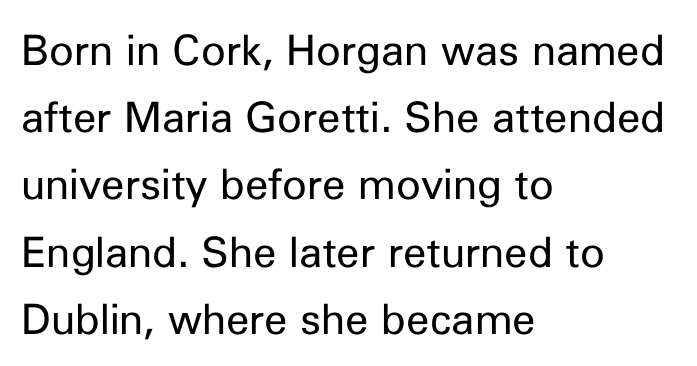
Q: Is the text bold? A: No.
Q: Is the text italic (slanted)? A: No, it is upright.
Q: Is the typeface a serif or a sans-serif typeface? A: Sans-serif.
Q: Is the text underlined? A: No.
Q: How is the paragraph aligned? A: Left-aligned.
Q: Is the spacing between letters normal or unusually wide? A: Normal.
Q: Is the spacing between lines tight, normal or loose? A: Normal.
Q: Width (condensed, normal, or wide)? A: Normal.
Q: Stroke contrast? A: Low.
Q: x-height? A: Medium.
Q: Monospaced? A: No.
